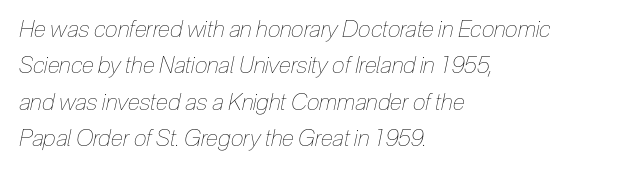
The image shows 23 px text type, italic (leaning right); set left-aligned, normal line spacing (1.58x), normal letter spacing, not underlined.
